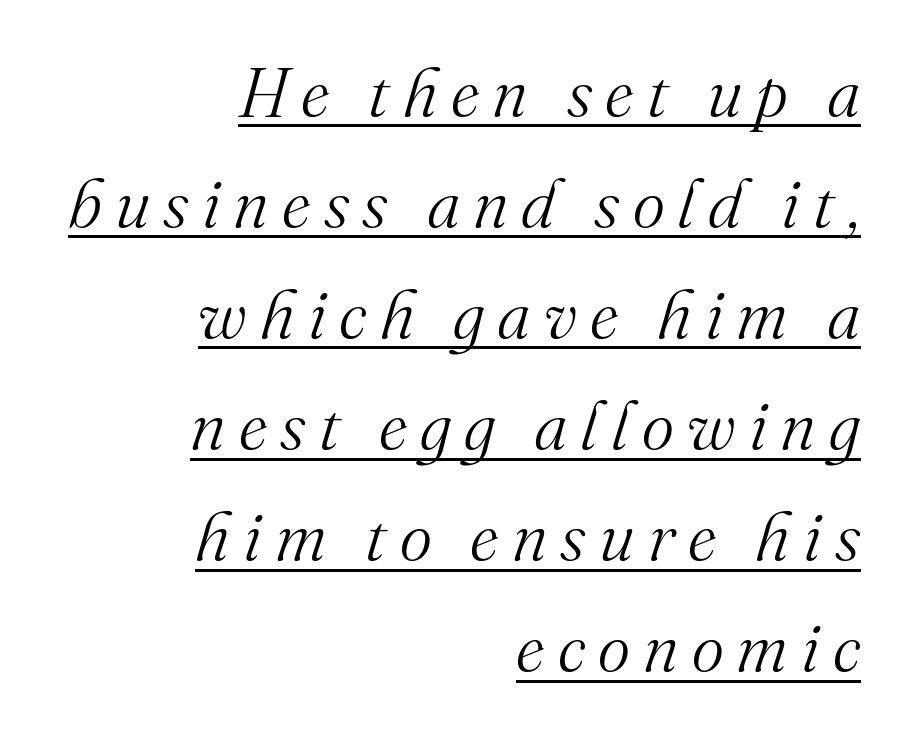
The image shows 69 px light serif type, italic (leaning right); set right-aligned, normal line spacing (1.61x), underlined; medium stroke contrast and a small x-height.
